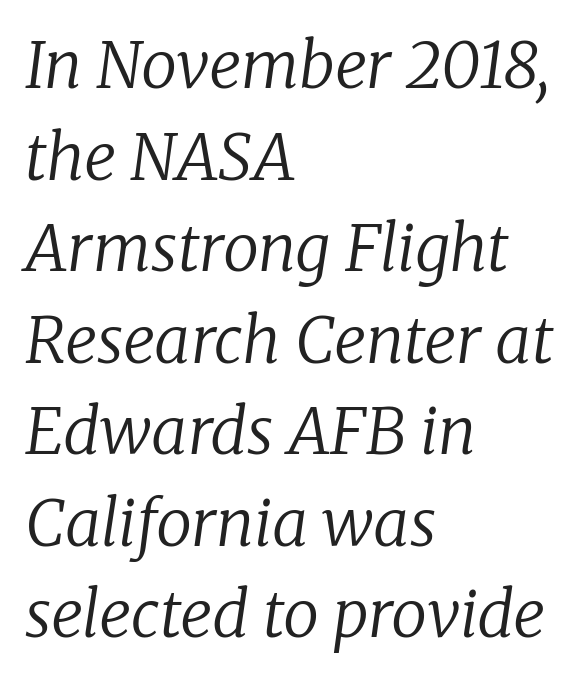
The image shows 64 px regular-weight serif type, italic (leaning right); set left-aligned, normal line spacing (1.43x), normal letter spacing, not underlined; low stroke contrast and a medium x-height.
